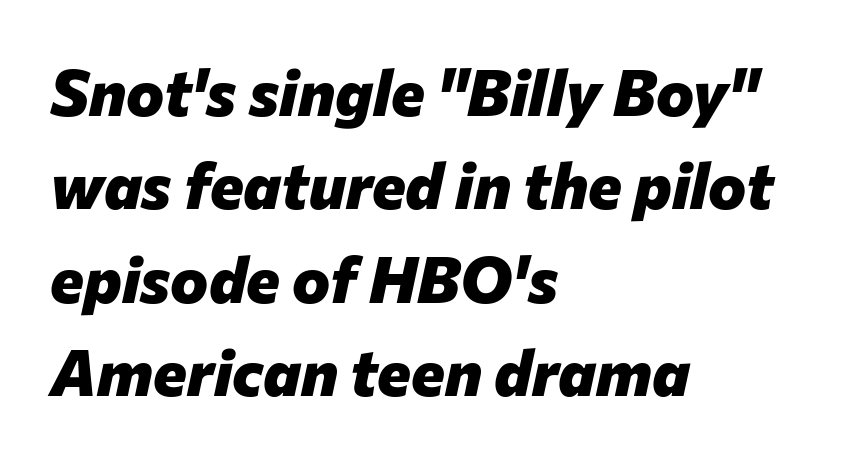
The words here are not underlined. This rendering uses left alignment, leaving the right contour irregular. The passage shown is typed in a proportional face where columns would drift. An italicized treatment has been applied to the whole sample.
